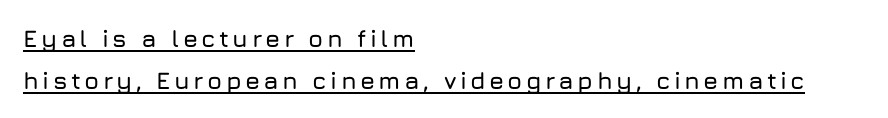
{"italic": "no", "underline": "yes", "align": "left", "line_spacing_ratio": 1.74, "glyph_px": 24}
